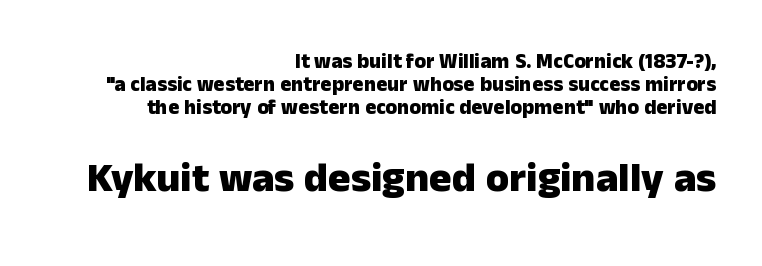
The image shows 42 px heavy sans-serif type, upright; set right-aligned, tight line spacing (1.09x), normal letter spacing, not underlined; the second (bottom) block is 2.0x larger; low stroke contrast and a medium x-height.
